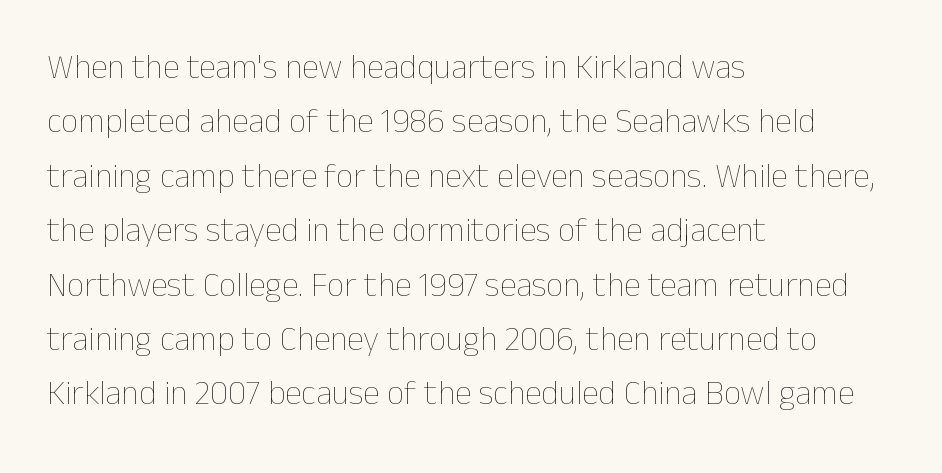
Short and long lines alike share a common starting point at left. Caption: standard tracking, unaltered. Do the letters lean? They stand straight. Letters have the restrained weight of plain body copy at most. The space between consecutive lines is moderate.
